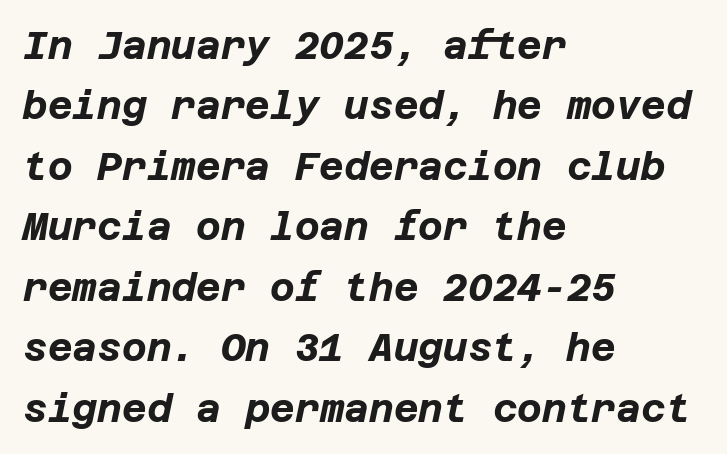
The image shows 38 px bold type, italic (leaning right); set left-aligned, normal line spacing (1.59x), normal letter spacing, not underlined; low stroke contrast and a large x-height.
